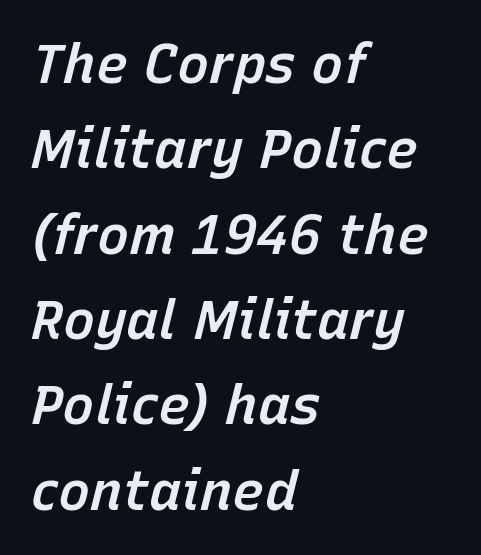
{"italic": "yes", "lean": "right", "slant_degrees": 15, "bold": "semi", "weight": "semibold", "width": "normal", "stroke_contrast": "low", "x_height": "medium", "monospaced": "no", "underline": "no", "align": "left", "line_spacing": "normal", "line_spacing_ratio": 1.58, "letter_spacing": "normal", "letter_spacing_em": 0.0, "glyph_px": 54}
